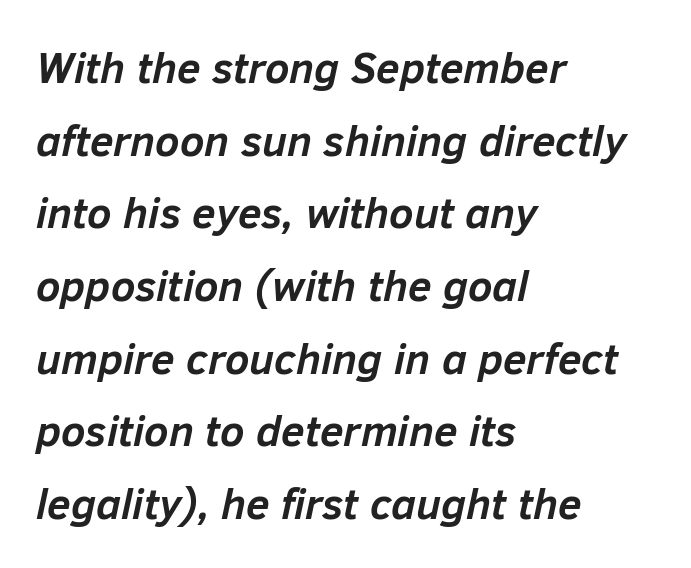
{"italic": "yes", "lean": "right", "slant_degrees": 12, "bold": "yes", "weight": "semibold", "width": "normal", "stroke_contrast": "low", "x_height": "medium", "monospaced": "no", "underline": "no", "align": "left", "line_spacing": "normal", "line_spacing_ratio": 1.69, "letter_spacing": "normal", "letter_spacing_em": 0.0, "glyph_px": 43}
